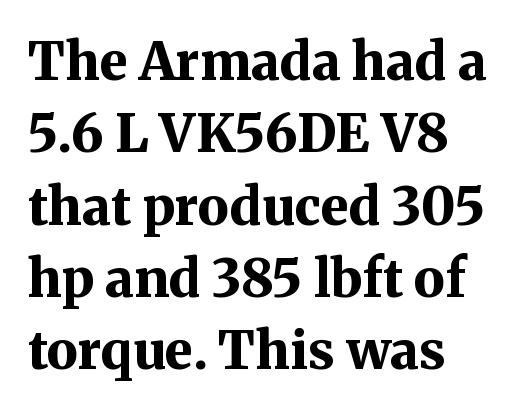
The image shows 52 px bold serif type, upright; set left-aligned, normal line spacing (1.39x), normal letter spacing, not underlined; medium stroke contrast and a medium x-height.
